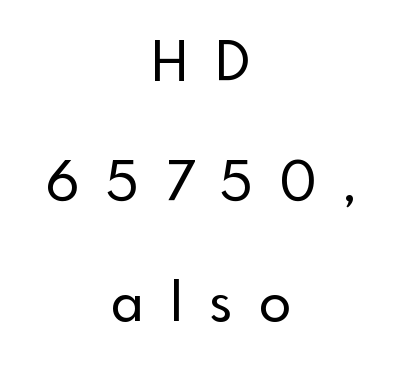
{"serif": "no", "italic": "no", "width": "normal", "x_height": "small", "monospaced": "no", "underline": "no", "align": "center", "line_spacing": "loose", "line_spacing_ratio": 2.26, "letter_spacing": "wide", "letter_spacing_em": 0.49, "glyph_px": 53}
